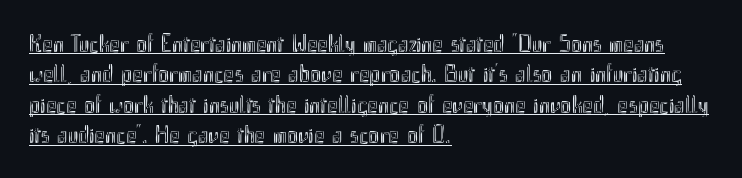
Q: Is the text italic (slanted)? A: No, it is upright.
Q: Is the text underlined? A: Yes.
Q: How is the paragraph aligned? A: Left-aligned.
Q: Is the spacing between letters normal or unusually wide? A: Normal.
